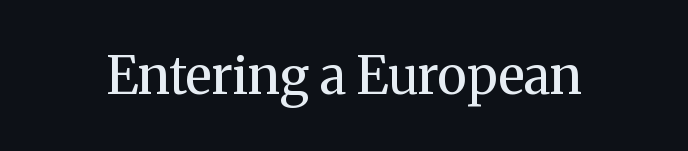
The image shows 52 px regular-weight serif type, upright; set normal letter spacing, not underlined; medium stroke contrast and a medium x-height.
